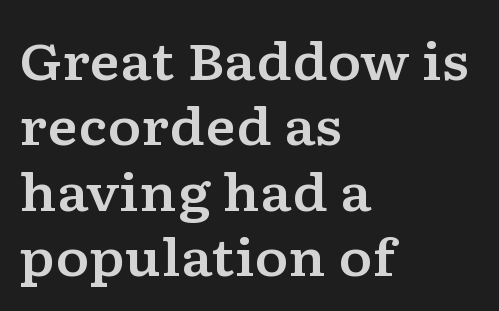
Character widths vary here, with narrow letters taking less room than wide ones. Posture: vertical. These lines sit exactly where default settings would place them. Is this a sans? No — the strokes have serifs.
